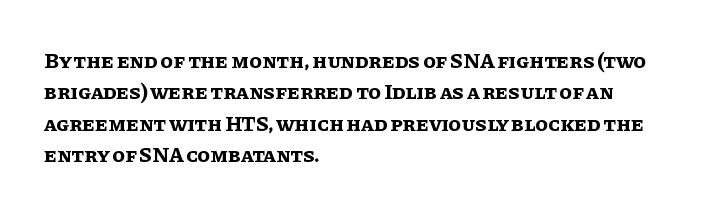
Q: Is the text bold? A: Yes.
Q: Is the text italic (slanted)? A: No, it is upright.
Q: Is the text underlined? A: No.
Q: How is the paragraph aligned? A: Left-aligned.
Q: Is the spacing between letters normal or unusually wide? A: Normal.
Q: Is the spacing between lines tight, normal or loose? A: Normal.
